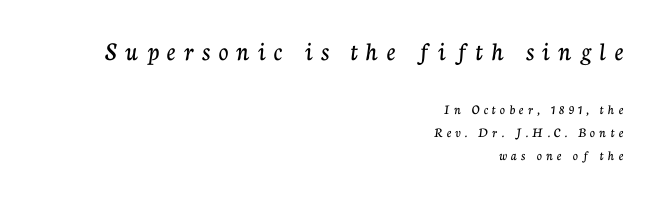
Typeset ragged left — the right edge is the straight one. Of the two passages, the one on top uses the larger point size. Loose tracking; the words dissolve into strings of separated letters. Letters rest on an invisible, unmarked baseline. In terms of leading, this rendering sits right in the middle.
